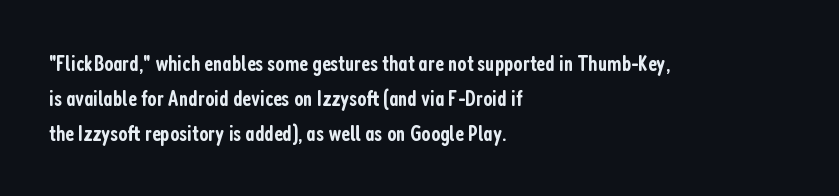
{"italic": "no", "bold": "semi", "underline": "no", "align": "left", "line_spacing": "normal", "line_spacing_ratio": 1.58, "letter_spacing": "normal", "letter_spacing_em": 0.0, "glyph_px": 22}
